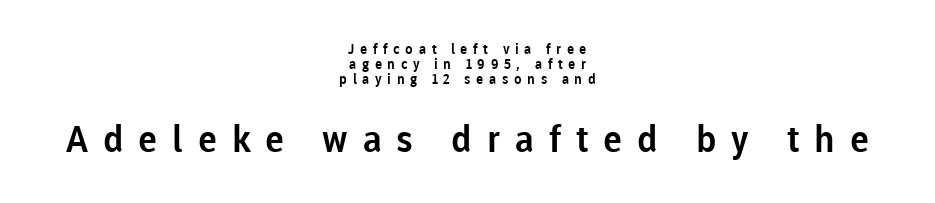
{"serif": "no", "italic": "no", "width": "normal", "stroke_contrast": "low", "x_height": "medium", "monospaced": "no", "underline": "no", "align": "center", "line_spacing": "tight", "line_spacing_ratio": 1.06, "letter_spacing": "wide", "letter_spacing_em": 0.4, "larger_block": "second", "size_ratio": 2.64, "glyph_px": 37}
